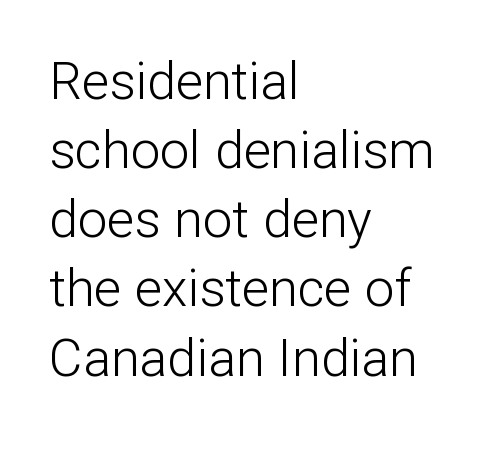
The rag falls on the right side of this text block. Short note: letters normally spaced. The rows are spaced the way most documents space them. Counters stay open thanks to moderate or lighter strokes.
